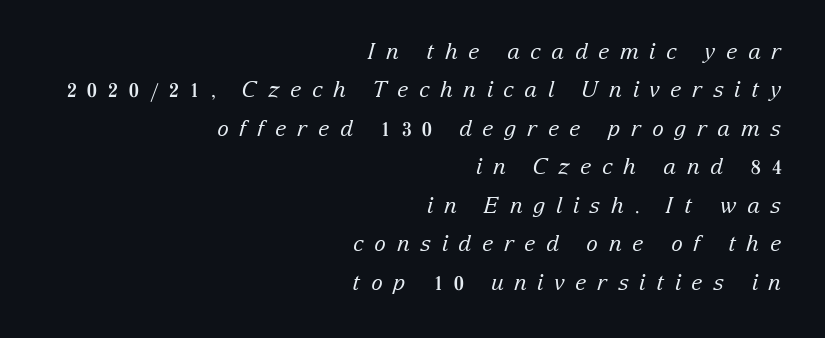
Q: Is the text bold? A: No.
Q: Is the text italic (slanted)? A: Yes, it leans right by about 15 degrees.
Q: Is the text underlined? A: No.
Q: How is the paragraph aligned? A: Right-aligned.
Q: Is the spacing between letters normal or unusually wide? A: Unusually wide.
